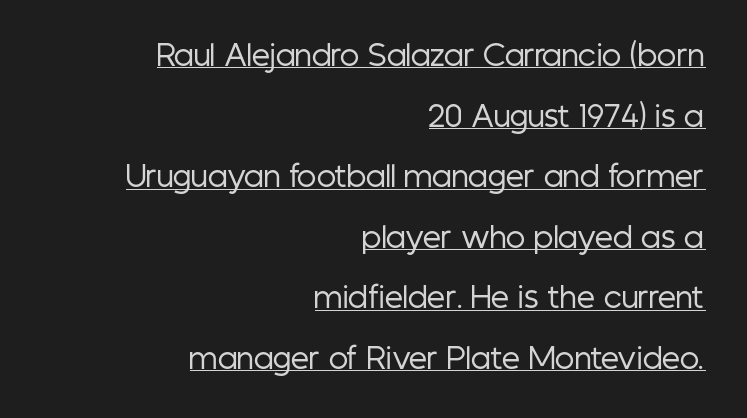
{"serif": "no", "italic": "no", "bold": "no", "weight": "regular", "width": "condensed", "stroke_contrast": "low", "x_height": "medium", "monospaced": "no", "underline": "yes", "align": "right", "line_spacing": "loose", "line_spacing_ratio": 2.09, "letter_spacing": "normal", "letter_spacing_em": 0.0, "glyph_px": 29}
